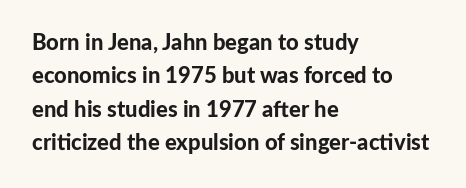
{"italic": "no", "bold": "yes", "underline": "no", "align": "left", "line_spacing": "normal", "line_spacing_ratio": 1.52, "letter_spacing": "normal", "letter_spacing_em": 0.0, "glyph_px": 22}
